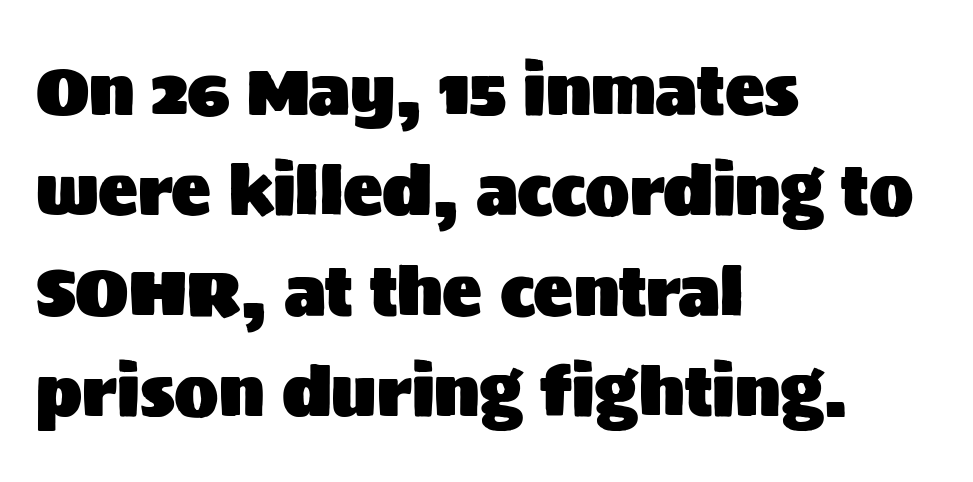
The image shows 66 px sans-serif type, upright; set left-aligned, normal line spacing (1.52x), normal letter spacing, not underlined; medium stroke contrast and a large x-height.
